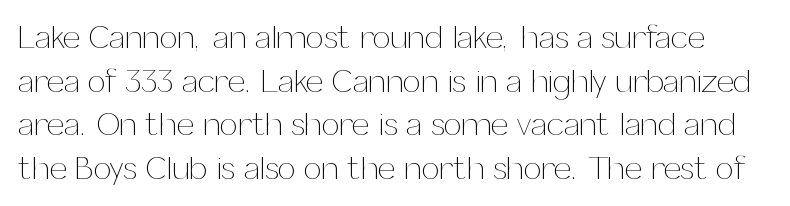
{"italic": "no", "bold": "no", "weight": "thin", "width": "normal", "stroke_contrast": "medium", "x_height": "medium", "monospaced": "no", "underline": "no", "line_spacing": "normal", "line_spacing_ratio": 1.36, "letter_spacing": "normal", "letter_spacing_em": 0.0, "glyph_px": 32}
